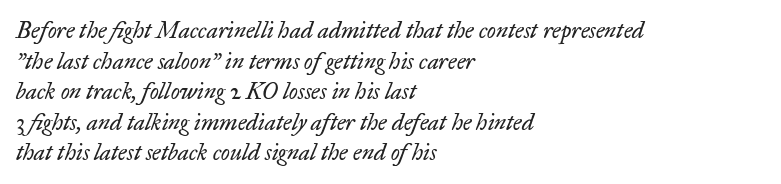
{"italic": "yes", "lean": "right", "slant_degrees": 17, "bold": "no", "underline": "no", "align": "left", "line_spacing": "normal", "line_spacing_ratio": 1.33, "letter_spacing": "normal", "letter_spacing_em": 0.0, "glyph_px": 23}
